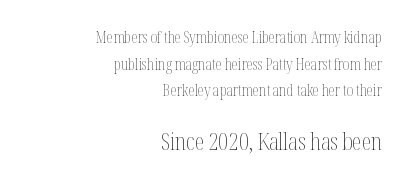
{"italic": "no", "bold": "no", "underline": "no", "align": "right", "line_spacing": "normal", "line_spacing_ratio": 1.67, "letter_spacing": "normal", "letter_spacing_em": 0.0, "larger_block": "second", "size_ratio": 1.5, "glyph_px": 24}
